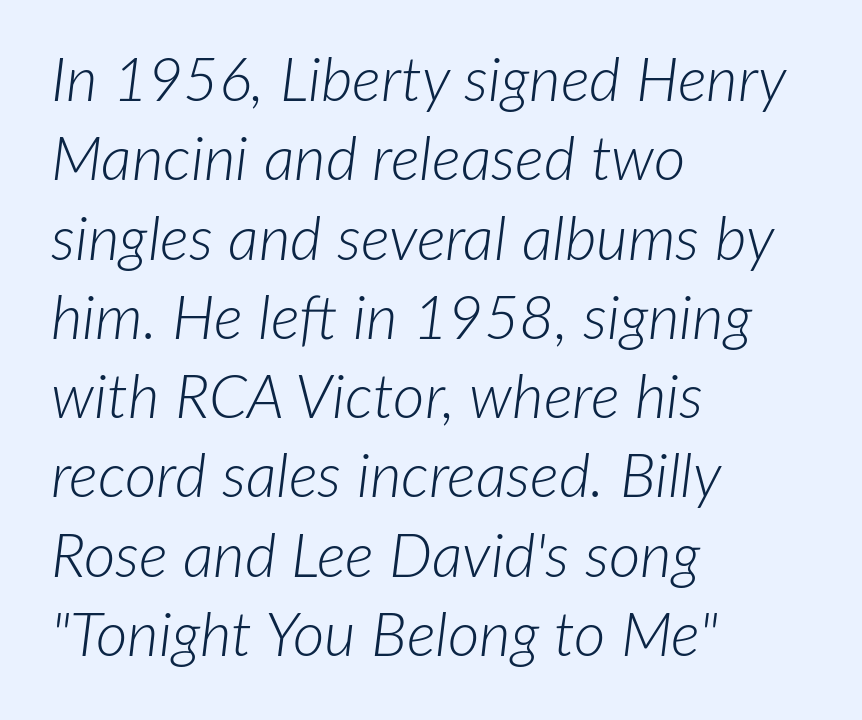
Q: Is the text bold? A: No.
Q: Is the text italic (slanted)? A: Yes, it leans right by about 7 degrees.
Q: Is the text underlined? A: No.
Q: How is the paragraph aligned? A: Left-aligned.
Q: Is the spacing between letters normal or unusually wide? A: Normal.
Q: Is the spacing between lines tight, normal or loose? A: Normal.
Q: Width (condensed, normal, or wide)? A: Normal.
Q: Stroke contrast? A: Low.
Q: x-height? A: Medium.
Q: Monospaced? A: No.
